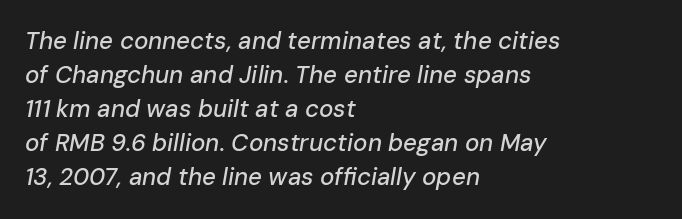
The paragraph shown leans on its left margin. The line texture is even and compact thanks to regular tracking. Plain, unruled lines of type. The lines sit at an ordinary, default distance from one another.
